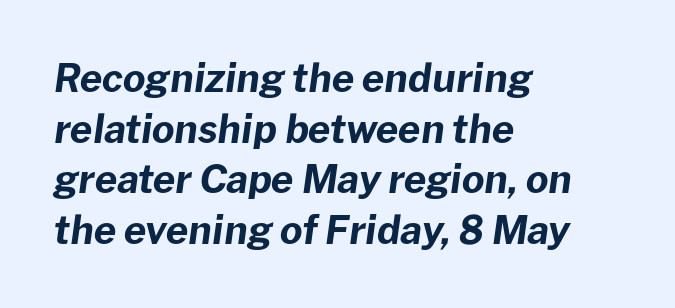
{"italic": "yes", "lean": "right", "slant_degrees": 8, "bold": "yes", "weight": "bold", "width": "normal", "stroke_contrast": "low", "x_height": "medium", "monospaced": "no", "underline": "no", "align": "left", "line_spacing": "normal", "line_spacing_ratio": 1.3, "letter_spacing": "normal", "letter_spacing_em": 0.0, "glyph_px": 39}
